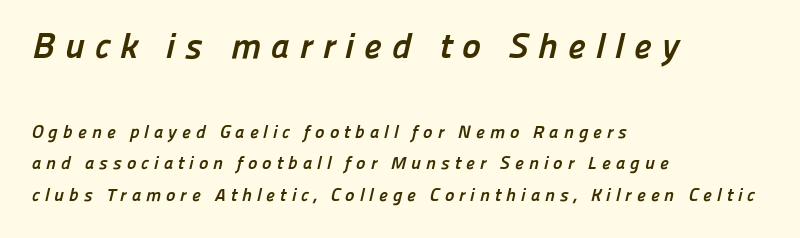
The image shows 36 px semibold sans-serif type; set left-aligned, line spacing 1.77x, unusually wide letter spacing (+0.27 em), not underlined; the first (top) block is 2.0x larger; low stroke contrast and a medium x-height.
